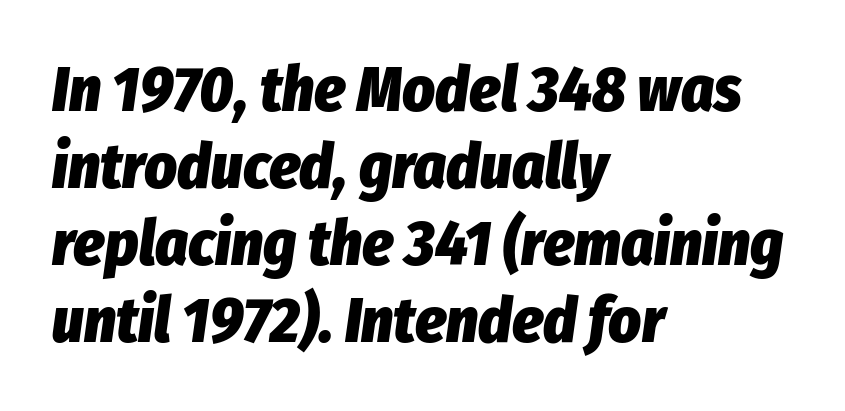
The foot of each line stays bare and open. Proportional: the letters do not fall into vertical columns. Characters are canted at an angle relative to the baseline's perpendicular. This is heavy type, rendered in bold.
